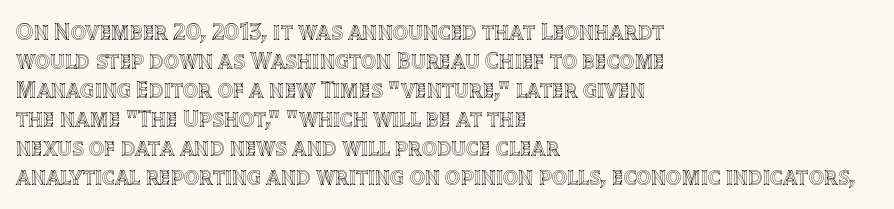
The image shows 24 px text type, upright; set left-aligned, line spacing 1.21x, normal letter spacing, not underlined.
